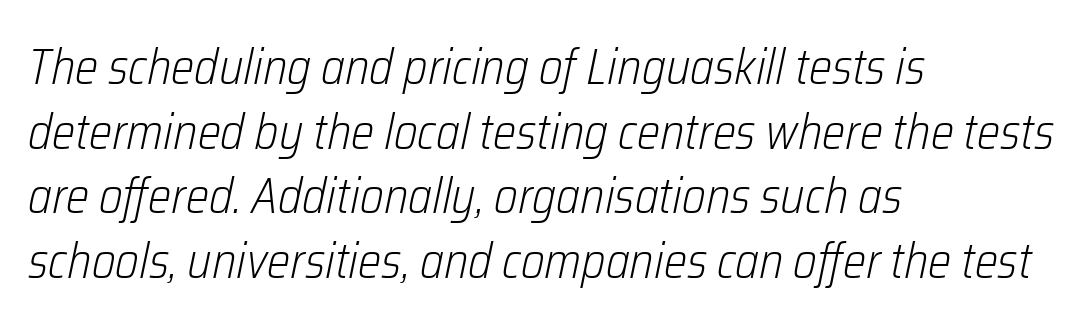
{"italic": "yes", "lean": "right", "slant_degrees": 12, "bold": "no", "weight": "light", "width": "condensed", "stroke_contrast": "low", "x_height": "medium", "monospaced": "no", "underline": "no", "align": "left", "line_spacing": "normal", "line_spacing_ratio": 1.32, "letter_spacing": "normal", "letter_spacing_em": 0.0, "glyph_px": 49}
